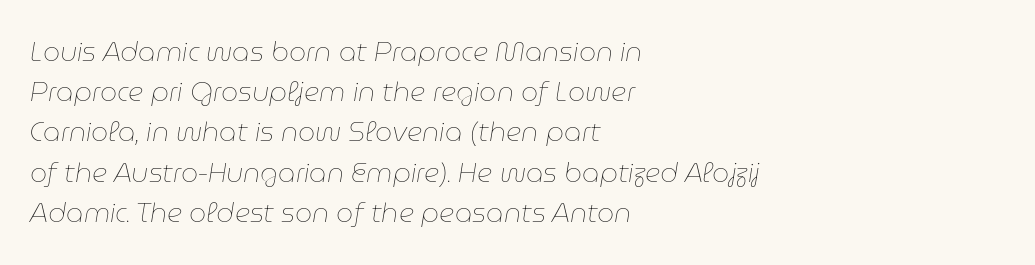
Q: Is the text bold? A: No.
Q: Is the text italic (slanted)? A: Yes, it leans right by about 9 degrees.
Q: Is the text underlined? A: No.
Q: How is the paragraph aligned? A: Left-aligned.
Q: Is the spacing between letters normal or unusually wide? A: Normal.
Q: Is the spacing between lines tight, normal or loose? A: Normal.
